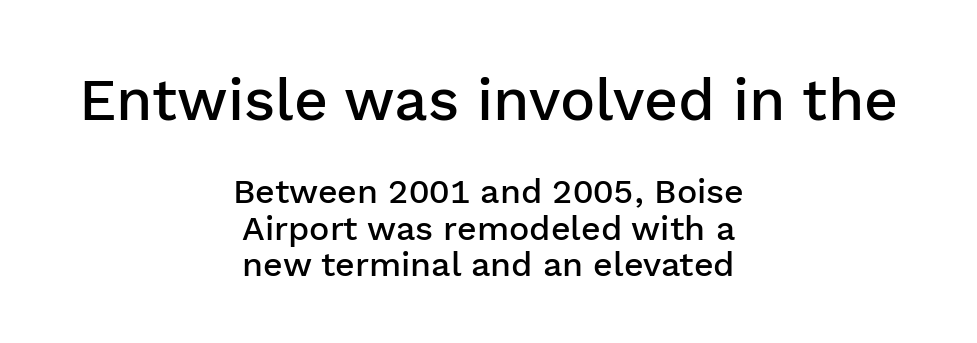
The image shows 59 px semibold sans-serif type, upright; set centered, tight line spacing (1.08x), normal letter spacing, not underlined; the first (top) block is 1.74x larger; low stroke contrast and a medium x-height.
